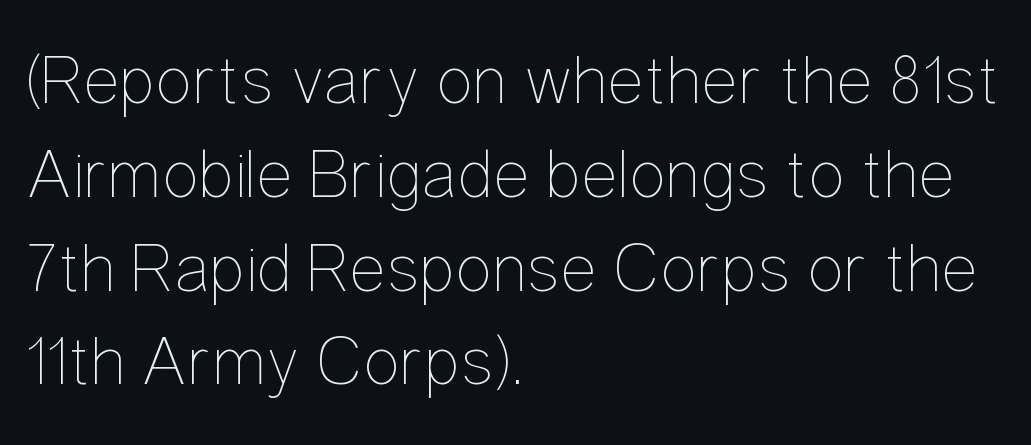
The image shows 70 px thin, condensed type, upright; set left-aligned, normal line spacing (1.34x), normal letter spacing, not underlined; low stroke contrast and a medium x-height.
